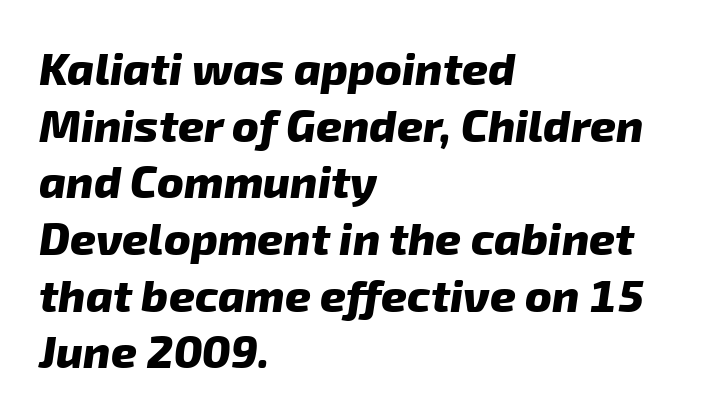
The image shows 45 px heavy sans-serif type; set left-aligned, normal line spacing (1.26x), normal letter spacing, not underlined; low stroke contrast and a medium x-height.
